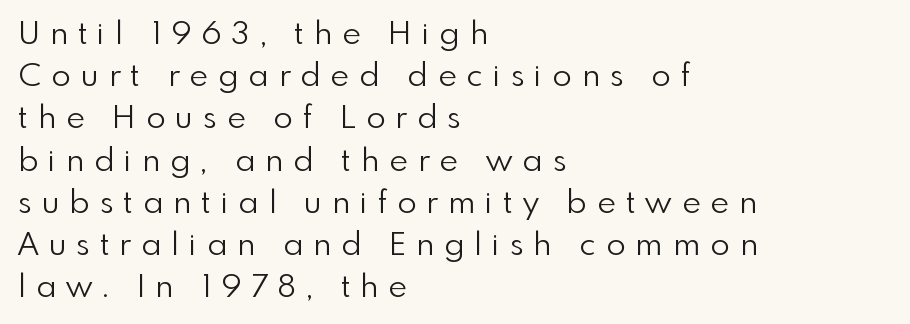
Horizontal alignment here is leftward, the default for most running prose. The passage shown stacks its lines at a standard gap. A typesetter would mark this as roman, not italic. Classification — sans serif. The string is rendered with underlining switched off.
